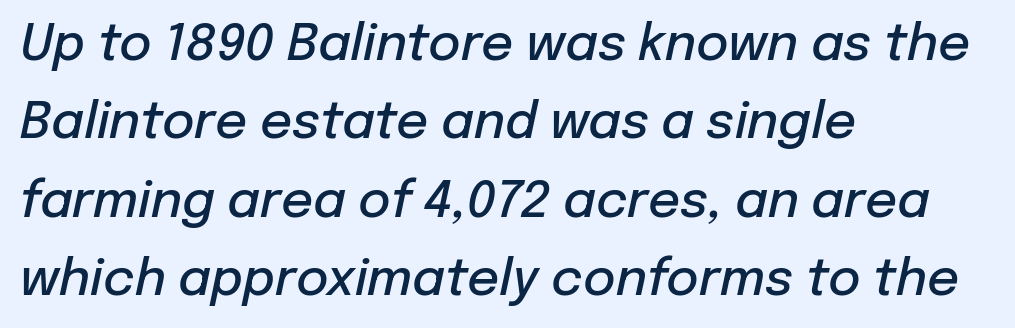
The letterforms sit shoulder to shoulder at normal distance. The strip under each line holds only bare page. This sample is left-justified, so line endings fall wherever the words run out. Heft: intermediate — a semibold. The rendering applies a slant to the glyphs. Successive baselines arrive at the customary interval.
